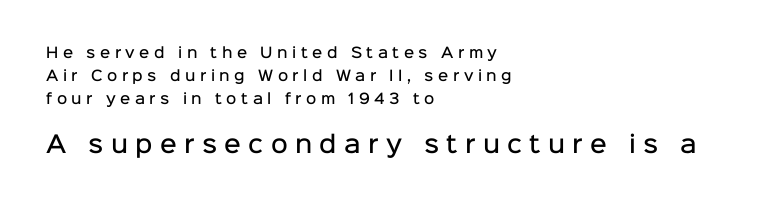
The image shows 23 px text type, upright; set left-aligned, normal line spacing (1.65x), unusually wide letter spacing (+0.32 em), not underlined; the second (bottom) block is 1.64x larger.
